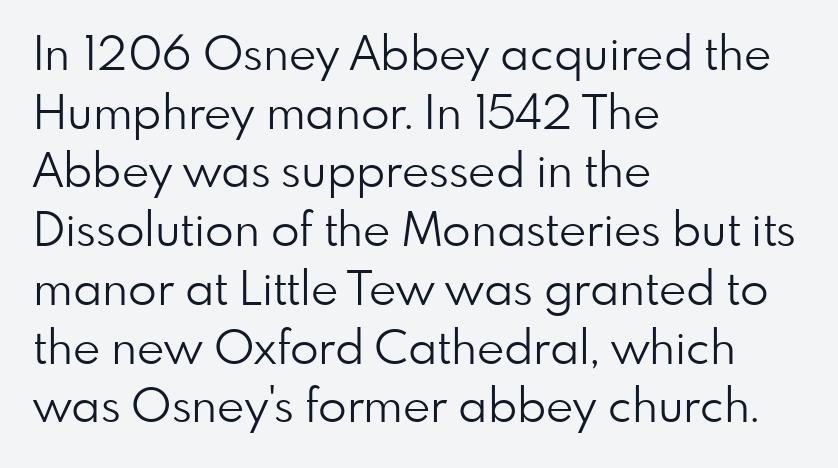
Q: Is the text bold? A: No.
Q: Is the text italic (slanted)? A: No, it is upright.
Q: Is the typeface a serif or a sans-serif typeface? A: Sans-serif.
Q: Is the text underlined? A: No.
Q: How is the paragraph aligned? A: Left-aligned.
Q: Is the spacing between letters normal or unusually wide? A: Normal.
Q: Is the spacing between lines tight, normal or loose? A: Normal.
Q: Width (condensed, normal, or wide)? A: Normal.
Q: Stroke contrast? A: Low.
Q: x-height? A: Small.
Q: Monospaced? A: No.
